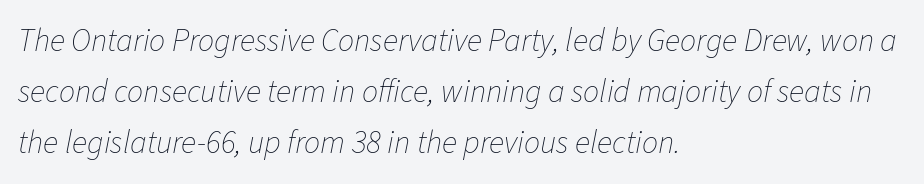
Q: Is the text bold? A: No.
Q: Is the text italic (slanted)? A: Yes, it leans right by about 11 degrees.
Q: Is the text underlined? A: No.
Q: How is the paragraph aligned? A: Left-aligned.
Q: Is the spacing between letters normal or unusually wide? A: Normal.
Q: Is the spacing between lines tight, normal or loose? A: Normal.
Q: Width (condensed, normal, or wide)? A: Normal.
Q: Stroke contrast? A: Low.
Q: x-height? A: Medium.
Q: Monospaced? A: No.
